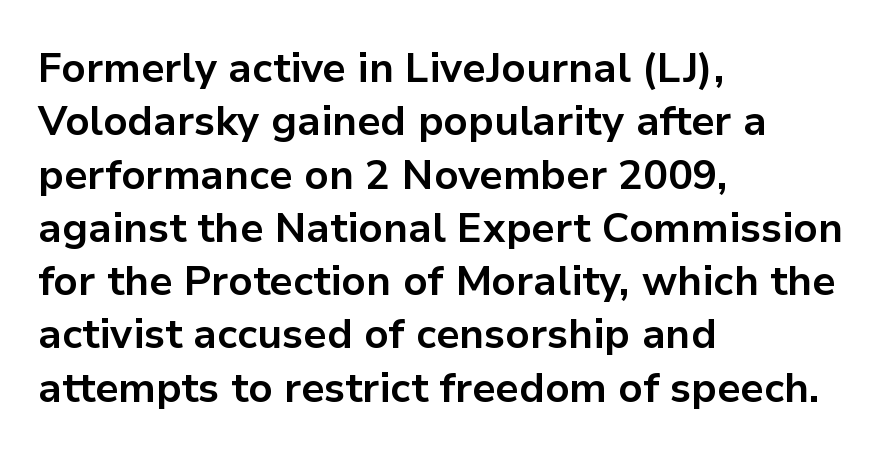
The image shows 41 px bold sans-serif type, upright; set left-aligned, normal line spacing (1.3x), normal letter spacing, not underlined; low stroke contrast and a medium x-height.
